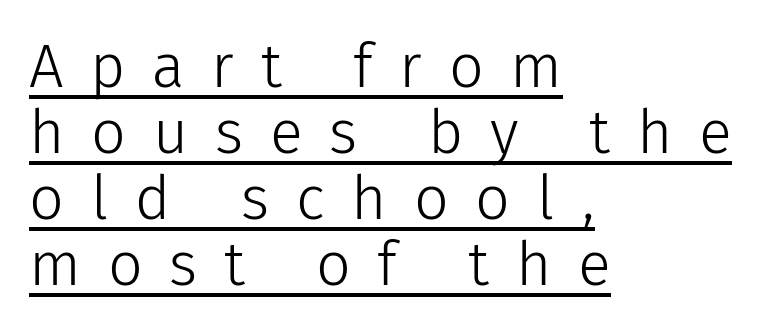
The image shows 61 px light sans-serif type, upright; set left-aligned, tight line spacing (1.08x), unusually wide letter spacing (+0.44 em), underlined; low stroke contrast and a medium x-height.
